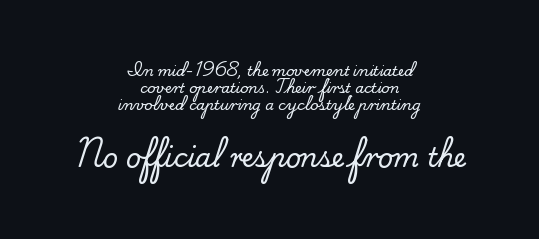
The lines in this sample share a center point and differ in where they start and stop. Is the letter spacing exaggerated? No — it looks like the ordinary default. Does the bottom block carry the larger type? Yes, it does.
